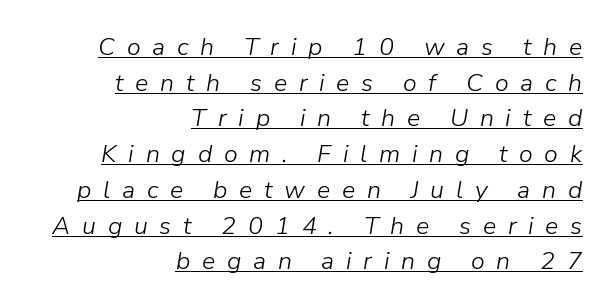
{"italic": "yes", "lean": "right", "slant_degrees": 9, "bold": "no", "underline": "yes", "align": "right", "line_spacing": "normal", "line_spacing_ratio": 1.43, "letter_spacing": "wide", "letter_spacing_em": 0.47, "glyph_px": 25}
